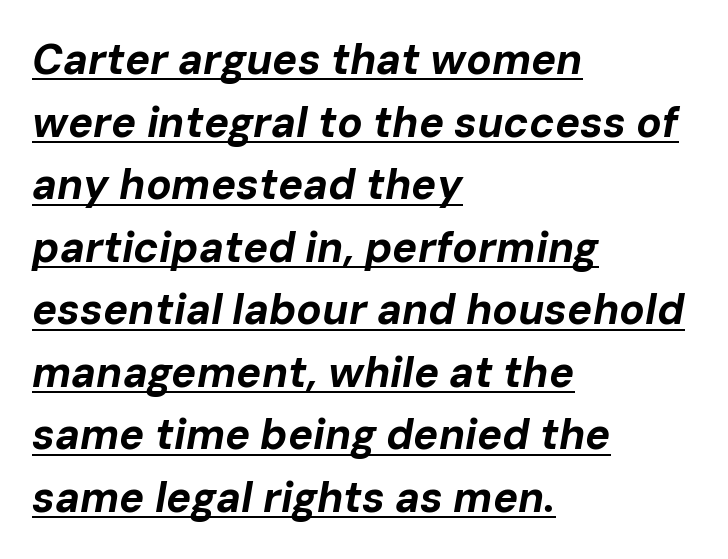
Q: Is the text bold? A: Yes.
Q: Is the text italic (slanted)? A: Yes, it leans right by about 10 degrees.
Q: Is the text underlined? A: Yes.
Q: How is the paragraph aligned? A: Left-aligned.
Q: Is the spacing between letters normal or unusually wide? A: Normal.
Q: Is the spacing between lines tight, normal or loose? A: Normal.
Q: Width (condensed, normal, or wide)? A: Normal.
Q: Stroke contrast? A: Low.
Q: x-height? A: Medium.
Q: Monospaced? A: No.
